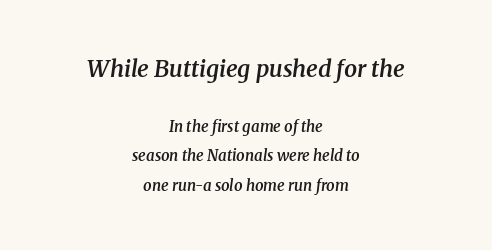
The image shows 23 px text type, italic (leaning right); set centered, loose line spacing (1.95x), normal letter spacing, not underlined; the first (top) block is 1.53x larger.
